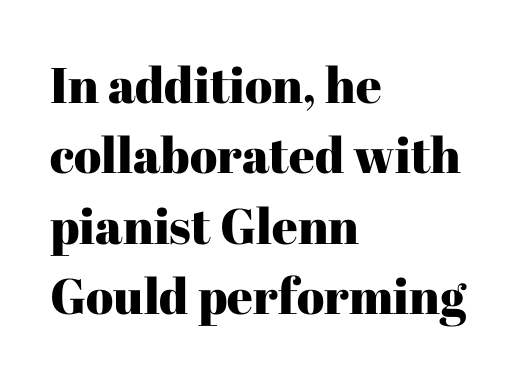
{"serif": "yes", "italic": "no", "width": "normal", "stroke_contrast": "high", "x_height": "medium", "monospaced": "no", "underline": "no", "align": "left", "line_spacing": "normal", "line_spacing_ratio": 1.41, "letter_spacing": "normal", "letter_spacing_em": 0.0, "glyph_px": 50}
